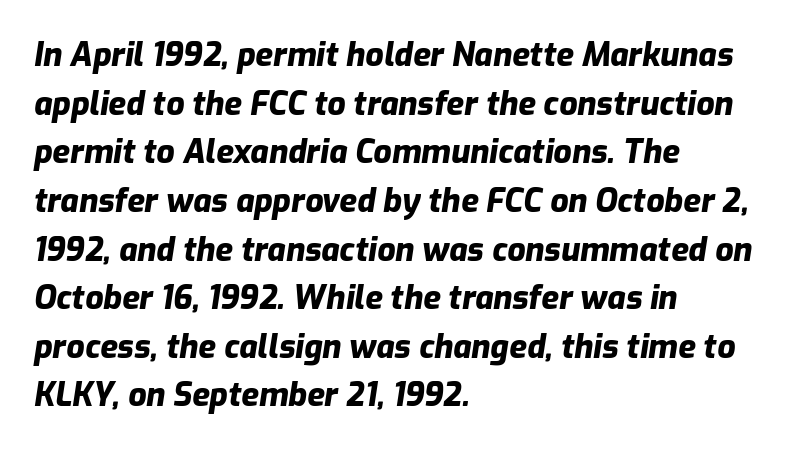
Q: Is the text bold? A: Yes.
Q: Is the text italic (slanted)? A: Yes, it leans right by about 9 degrees.
Q: Is the text underlined? A: No.
Q: How is the paragraph aligned? A: Left-aligned.
Q: Is the spacing between letters normal or unusually wide? A: Normal.
Q: Is the spacing between lines tight, normal or loose? A: Normal.
Q: Width (condensed, normal, or wide)? A: Normal.
Q: Stroke contrast? A: Low.
Q: x-height? A: Medium.
Q: Monospaced? A: No.
